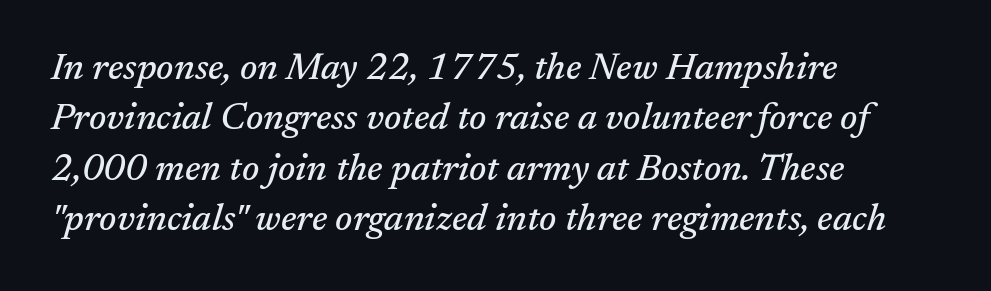
{"serif": "yes", "italic": "yes", "lean": "right", "slant_degrees": 17, "width": "normal", "stroke_contrast": "medium", "x_height": "medium", "monospaced": "no", "underline": "no", "align": "left", "line_spacing": "normal", "line_spacing_ratio": 1.36, "letter_spacing": "normal", "letter_spacing_em": 0.0, "glyph_px": 37}
